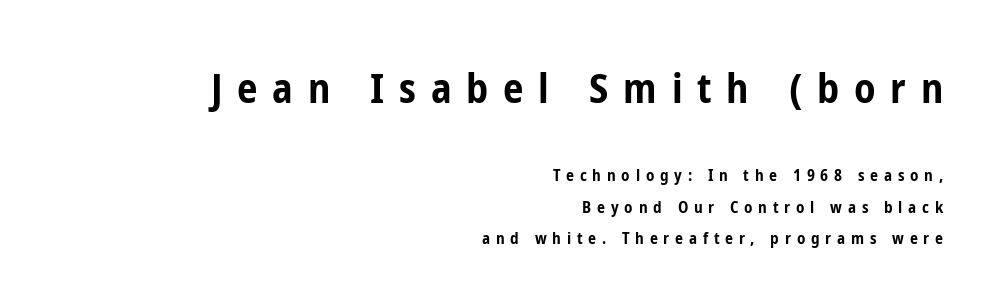
{"serif": "no", "italic": "no", "bold": "yes", "weight": "bold", "width": "condensed", "stroke_contrast": "low", "x_height": "medium", "monospaced": "no", "underline": "no", "align": "right", "line_spacing": "loose", "line_spacing_ratio": 1.96, "letter_spacing": "wide", "letter_spacing_em": 0.36, "larger_block": "first", "size_ratio": 2.56, "glyph_px": 41}
